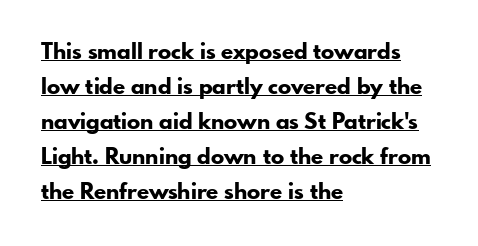
The space between consecutive lines is moderate. There is no visible air inserted between adjacent glyphs. A continuous stroke trails under the words, as in a hyperlink. In CSS terms this would be text-align: left.
